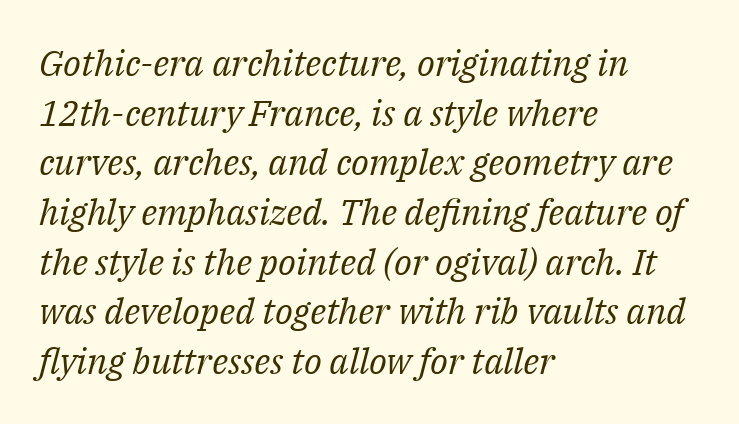
Is this a sans? No — the strokes have serifs. The rag falls on the right side of this text block. The letters sit at their default tracking, neither squeezed nor spread. Regarding leading, the lines here are spaced in the standard way. Tall strokes in this sample are angled rather than plumb.
